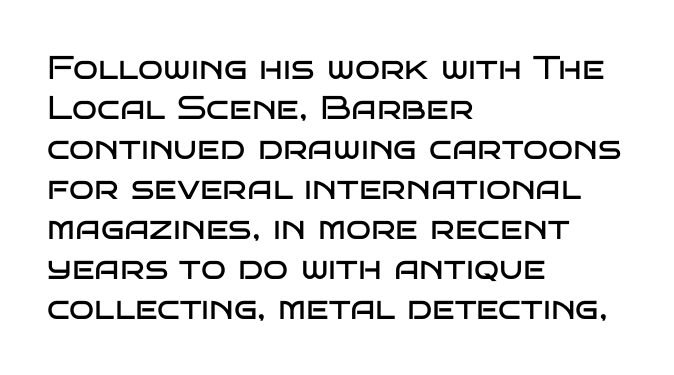
{"serif": "no", "italic": "no", "bold": "no", "weight": "regular", "width": "wide", "stroke_contrast": "low", "x_height": "large", "monospaced": "no", "underline": "no", "align": "left", "line_spacing_ratio": 1.21, "letter_spacing": "normal", "letter_spacing_em": 0.0, "glyph_px": 33}
